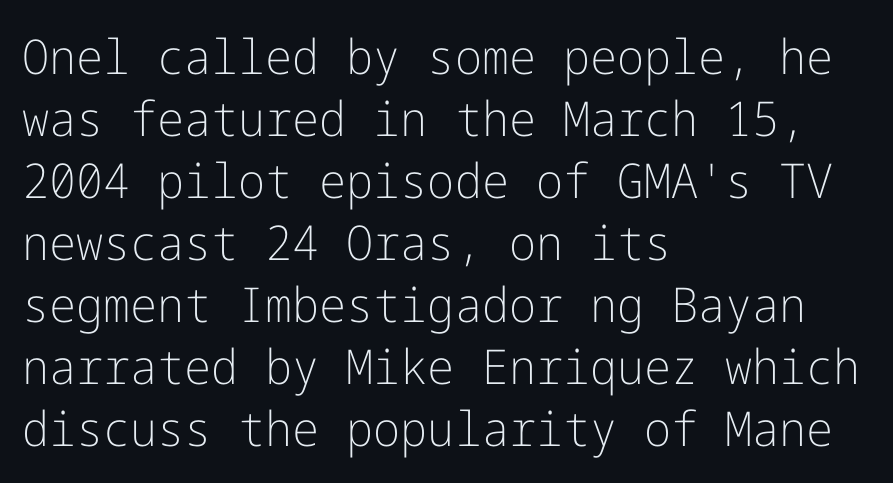
Q: Is the text bold? A: No.
Q: Is the text italic (slanted)? A: No, it is upright.
Q: Is the typeface a serif or a sans-serif typeface? A: Sans-serif.
Q: Is the text underlined? A: No.
Q: How is the paragraph aligned? A: Left-aligned.
Q: Is the spacing between letters normal or unusually wide? A: Normal.
Q: Is the spacing between lines tight, normal or loose? A: Normal.
Q: Width (condensed, normal, or wide)? A: Normal.
Q: Stroke contrast? A: Low.
Q: x-height? A: Medium.
